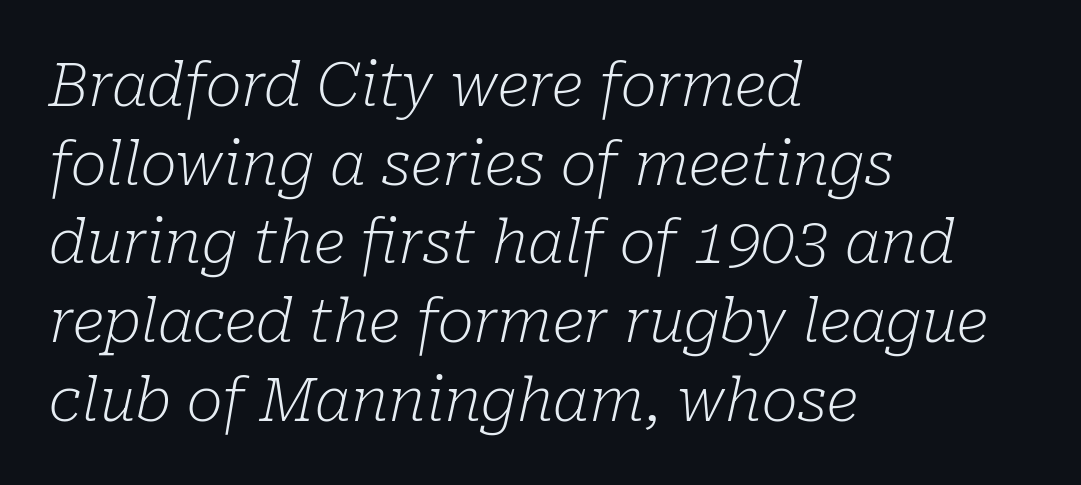
Q: Is the text bold? A: No.
Q: Is the text italic (slanted)? A: Yes, it leans right by about 10 degrees.
Q: Is the typeface a serif or a sans-serif typeface? A: Serif.
Q: Is the text underlined? A: No.
Q: How is the paragraph aligned? A: Left-aligned.
Q: Is the spacing between letters normal or unusually wide? A: Normal.
Q: Is the spacing between lines tight, normal or loose? A: Normal.
Q: Width (condensed, normal, or wide)? A: Normal.
Q: Stroke contrast? A: Low.
Q: x-height? A: Medium.
Q: Monospaced? A: No.
